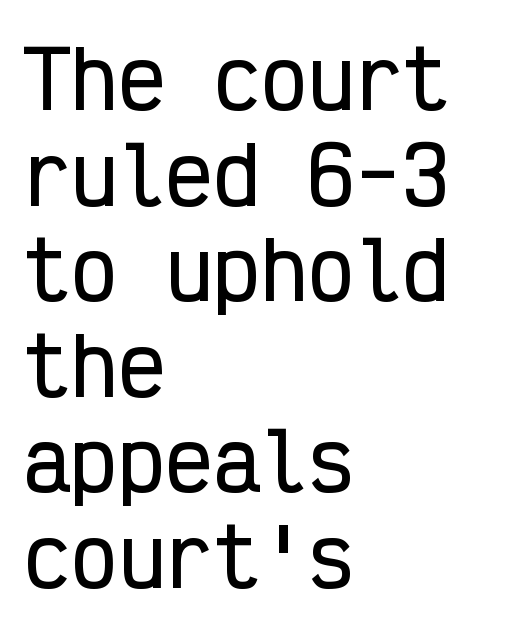
The image shows 79 px condensed sans-serif type, upright, monospaced; set left-aligned, line spacing 1.21x, normal letter spacing, not underlined; low stroke contrast and a medium x-height.
